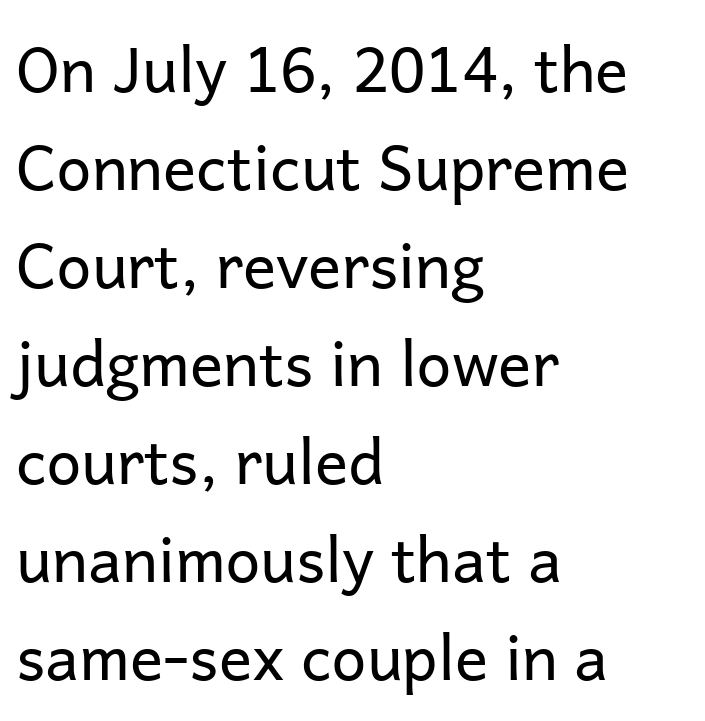
Q: Is the text bold? A: No.
Q: Is the text italic (slanted)? A: No, it is upright.
Q: Is the typeface a serif or a sans-serif typeface? A: Sans-serif.
Q: Is the text underlined? A: No.
Q: How is the paragraph aligned? A: Left-aligned.
Q: Is the spacing between letters normal or unusually wide? A: Normal.
Q: Is the spacing between lines tight, normal or loose? A: Normal.
Q: Width (condensed, normal, or wide)? A: Normal.
Q: Stroke contrast? A: Low.
Q: x-height? A: Medium.
Q: Monospaced? A: No.
